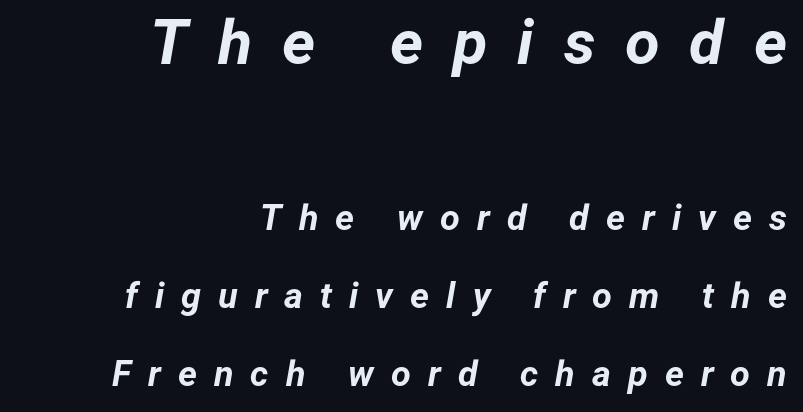
Varying glyph widths throughout — classic text-font behaviour. These two chunks differ in scale, with the top chunk taking the larger measure. The rendering uses a large line-height, opening up the rows. Clear beneath every line of the passage. Tall strokes in this sample are angled rather than plumb.
